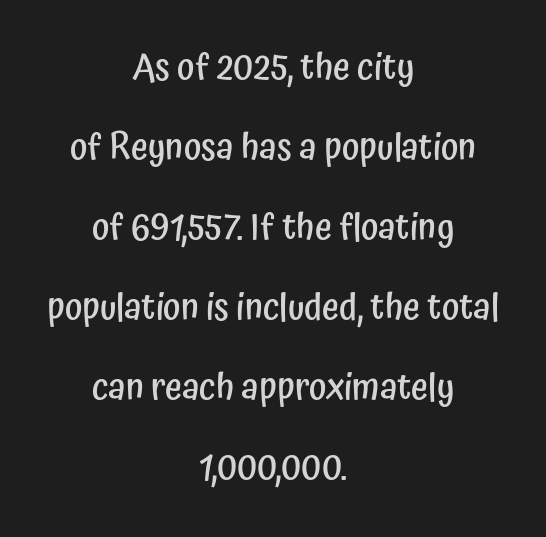
The image shows 37 px semibold, condensed sans-serif type, upright; set centered, loose line spacing (2.16x), normal letter spacing, not underlined; low stroke contrast and a medium x-height.
